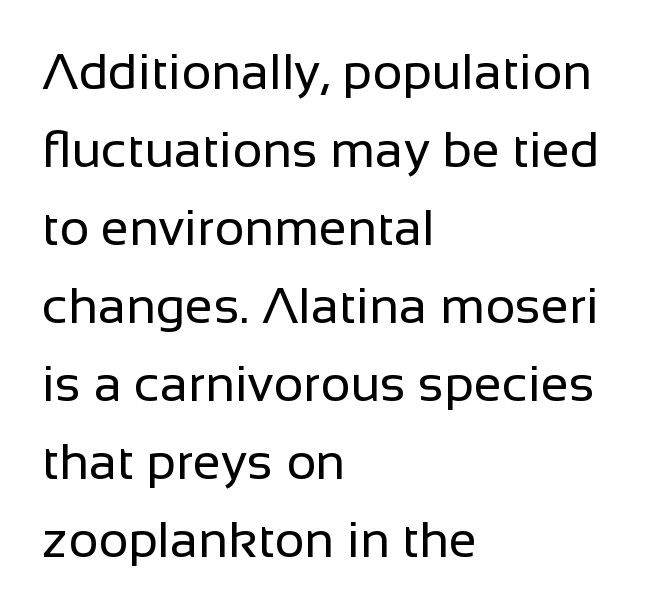
{"serif": "no", "italic": "no", "bold": "no", "weight": "regular", "width": "normal", "stroke_contrast": "low", "x_height": "medium", "monospaced": "no", "underline": "no", "align": "left", "line_spacing": "normal", "line_spacing_ratio": 1.53, "letter_spacing": "normal", "letter_spacing_em": 0.0, "glyph_px": 51}
